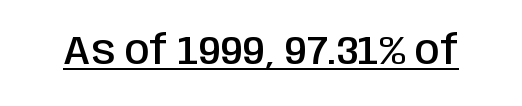
{"serif": "no", "italic": "no", "bold": "semi", "weight": "semibold", "width": "condensed", "stroke_contrast": "low", "x_height": "large", "monospaced": "no", "underline": "yes", "letter_spacing": "normal", "letter_spacing_em": 0.0, "glyph_px": 40}
